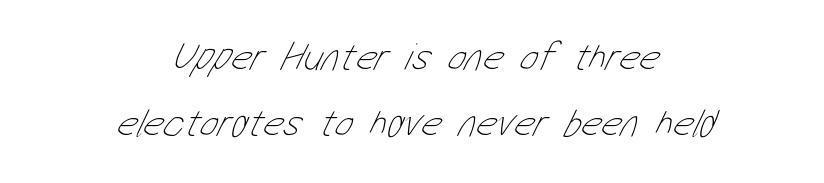
Q: Is the text bold? A: No.
Q: Is the text underlined? A: No.
Q: How is the paragraph aligned? A: Centered.
Q: Is the spacing between letters normal or unusually wide? A: Normal.
Q: Is the spacing between lines tight, normal or loose? A: Normal.
Q: Width (condensed, normal, or wide)? A: Condensed.
Q: Stroke contrast? A: Low.
Q: x-height? A: Medium.
Q: Monospaced? A: No.
